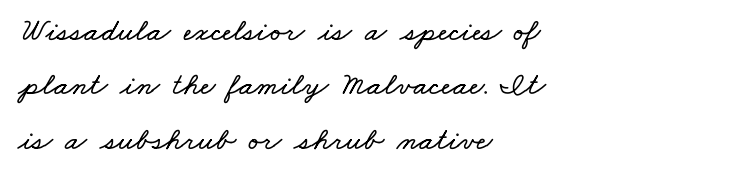
Q: Is the text underlined? A: No.
Q: How is the paragraph aligned? A: Left-aligned.
Q: Is the spacing between letters normal or unusually wide? A: Normal.
Q: Is the spacing between lines tight, normal or loose? A: Normal.
Q: Width (condensed, normal, or wide)? A: Wide.
Q: Stroke contrast? A: Low.
Q: x-height? A: Small.
Q: Monospaced? A: No.
